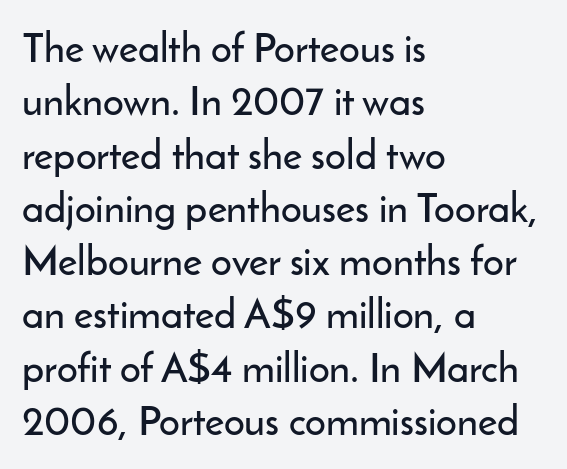
Q: Is the text italic (slanted)? A: No, it is upright.
Q: Is the typeface a serif or a sans-serif typeface? A: Sans-serif.
Q: Is the text underlined? A: No.
Q: How is the paragraph aligned? A: Left-aligned.
Q: Is the spacing between letters normal or unusually wide? A: Normal.
Q: Is the spacing between lines tight, normal or loose? A: Normal.
Q: Width (condensed, normal, or wide)? A: Normal.
Q: Stroke contrast? A: Low.
Q: x-height? A: Small.
Q: Monospaced? A: No.
